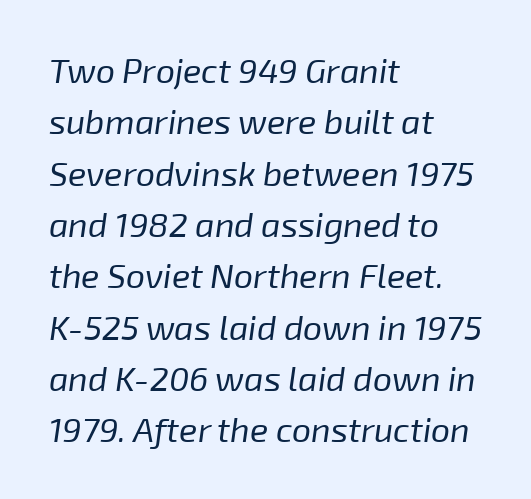
Q: Is the text bold? A: No.
Q: Is the text italic (slanted)? A: Yes, it leans right by about 8 degrees.
Q: Is the text underlined? A: No.
Q: How is the paragraph aligned? A: Left-aligned.
Q: Is the spacing between letters normal or unusually wide? A: Normal.
Q: Is the spacing between lines tight, normal or loose? A: Normal.
Q: Width (condensed, normal, or wide)? A: Normal.
Q: Stroke contrast? A: Low.
Q: x-height? A: Medium.
Q: Monospaced? A: No.
